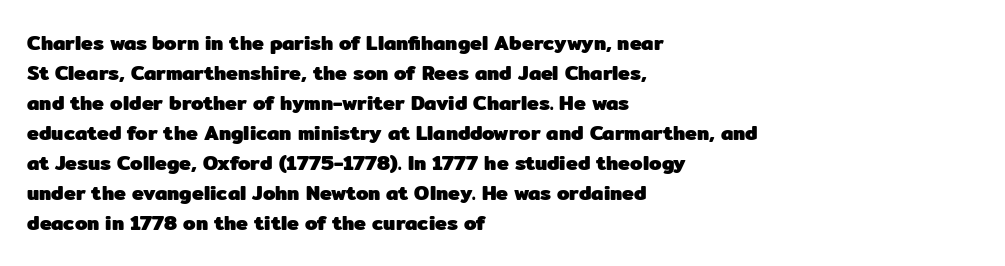
Q: Is the text bold? A: Yes.
Q: Is the text italic (slanted)? A: No, it is upright.
Q: Is the text underlined? A: No.
Q: How is the paragraph aligned? A: Left-aligned.
Q: Is the spacing between letters normal or unusually wide? A: Normal.
Q: Is the spacing between lines tight, normal or loose? A: Normal.
